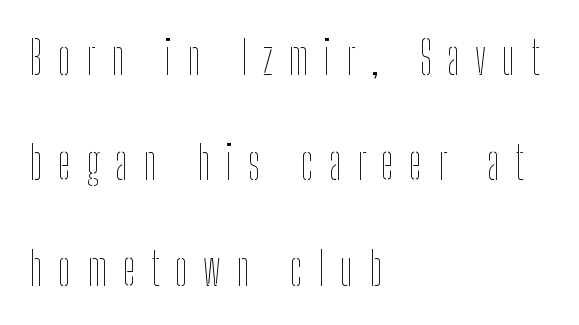
{"italic": "no", "bold": "no", "weight": "thin", "width": "condensed", "stroke_contrast": "low", "x_height": "medium", "monospaced": "no", "underline": "no", "align": "left", "line_spacing": "loose", "line_spacing_ratio": 2.29, "letter_spacing": "wide", "letter_spacing_em": 0.34, "glyph_px": 46}
